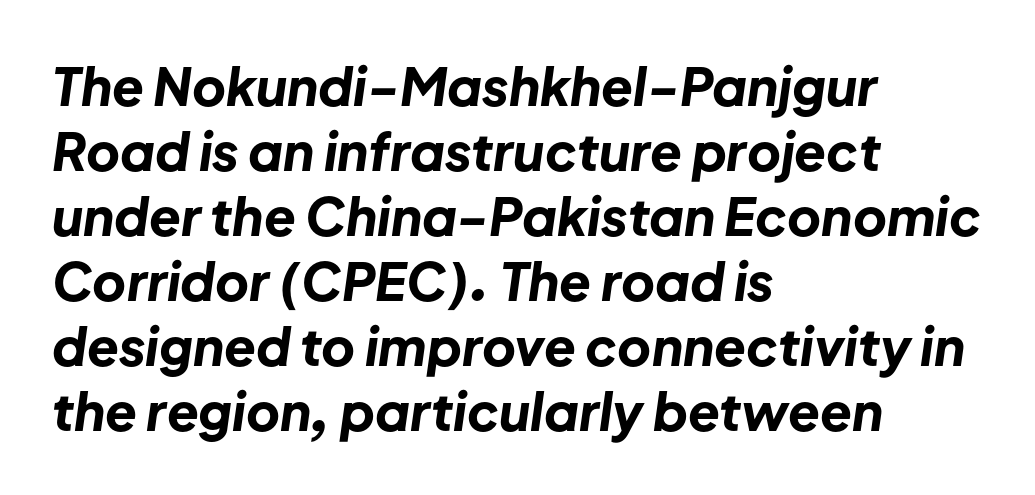
The image shows 52 px bold type, italic (leaning right); set left-aligned, normal line spacing (1.25x), normal letter spacing, not underlined; low stroke contrast and a medium x-height.
